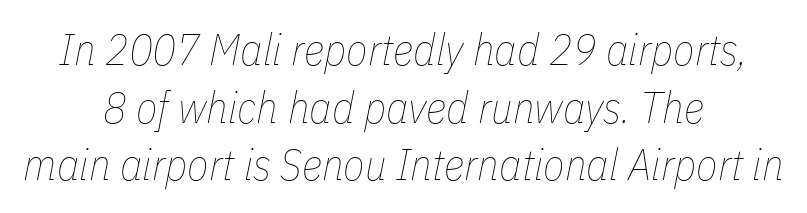
{"italic": "yes", "lean": "right", "slant_degrees": 11, "bold": "no", "weight": "thin", "width": "condensed", "stroke_contrast": "low", "x_height": "medium", "monospaced": "no", "underline": "no", "align": "center", "line_spacing": "normal", "line_spacing_ratio": 1.31, "letter_spacing": "normal", "letter_spacing_em": 0.0, "glyph_px": 44}
